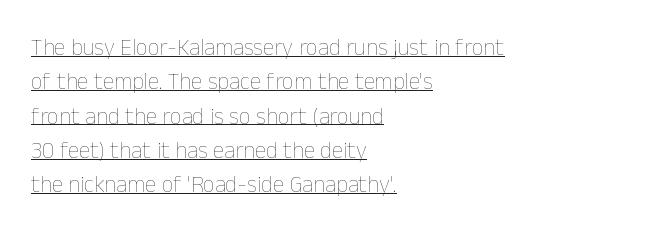
Q: Is the text bold? A: No.
Q: Is the text italic (slanted)? A: No, it is upright.
Q: Is the text underlined? A: Yes.
Q: How is the paragraph aligned? A: Left-aligned.
Q: Is the spacing between letters normal or unusually wide? A: Normal.
Q: Is the spacing between lines tight, normal or loose? A: Normal.
